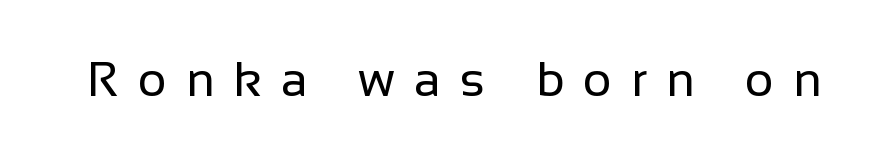
Nothing heavy about these letters — not bold at all. Each letter keeps its own natural width here, so spacing adapts to shape. You can tell from the bare stems that sans-serif type was used. Look at the tracking — it's clearly loosened, letters drifting apart.
